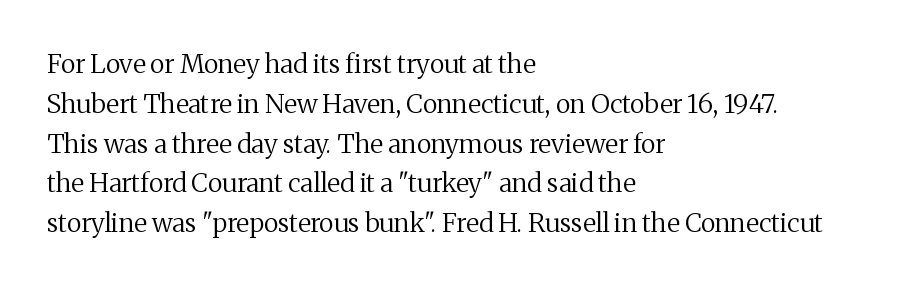
Q: Is the text bold? A: No.
Q: Is the text italic (slanted)? A: No, it is upright.
Q: Is the text underlined? A: No.
Q: How is the paragraph aligned? A: Left-aligned.
Q: Is the spacing between letters normal or unusually wide? A: Normal.
Q: Is the spacing between lines tight, normal or loose? A: Normal.
